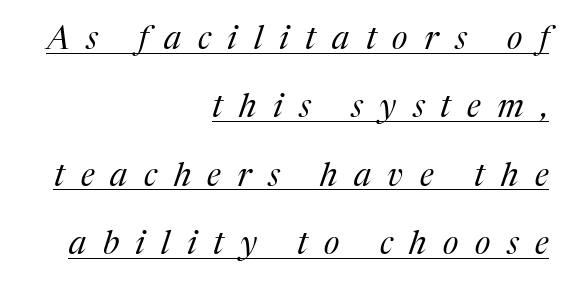
The image shows 33 px regular-weight serif type, italic (leaning right); set right-aligned, loose line spacing (2.07x), unusually wide letter spacing (+0.5 em), underlined; medium stroke contrast and a medium x-height.
